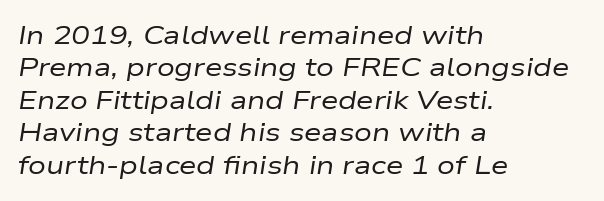
The image shows 25 px text type, italic (leaning right); set left-aligned, normal line spacing (1.3x), normal letter spacing, not underlined.
